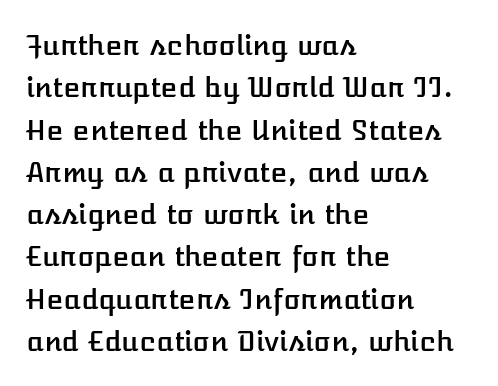
Q: Is the text italic (slanted)? A: No, it is upright.
Q: Is the text underlined? A: No.
Q: How is the paragraph aligned? A: Left-aligned.
Q: Is the spacing between letters normal or unusually wide? A: Normal.
Q: Is the spacing between lines tight, normal or loose? A: Normal.
Q: Width (condensed, normal, or wide)? A: Normal.
Q: Stroke contrast? A: Low.
Q: x-height? A: Medium.
Q: Monospaced? A: No.
